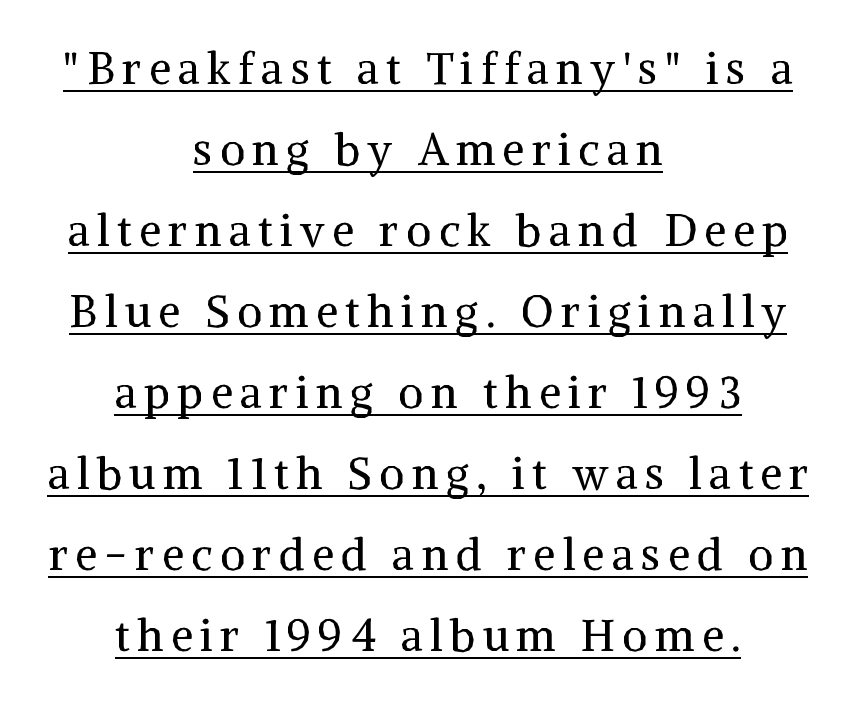
{"serif": "yes", "italic": "no", "bold": "no", "weight": "regular", "width": "normal", "stroke_contrast": "medium", "x_height": "medium", "monospaced": "no", "underline": "yes", "align": "center", "line_spacing_ratio": 1.84, "glyph_px": 44}
